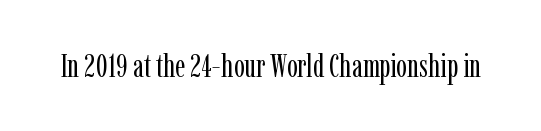
The image shows 32 px regular-weight, condensed serif type, upright; set normal letter spacing, not underlined; low stroke contrast and a medium x-height.
